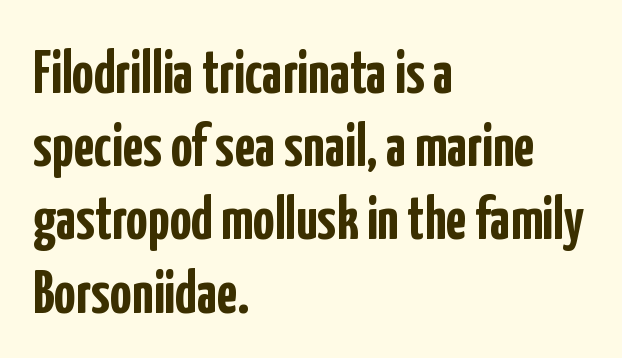
{"serif": "no", "italic": "no", "bold": "yes", "weight": "semibold", "width": "condensed", "stroke_contrast": "low", "x_height": "medium", "monospaced": "no", "underline": "no", "align": "left", "line_spacing_ratio": 1.22, "letter_spacing": "normal", "letter_spacing_em": 0.0, "glyph_px": 60}
